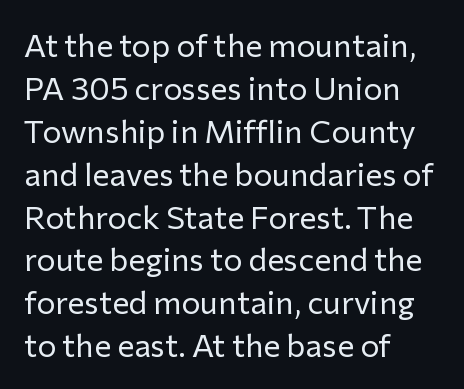
The image shows 32 px regular-weight sans-serif type, upright; set left-aligned, normal line spacing (1.34x), normal letter spacing, not underlined; low stroke contrast and a medium x-height.
